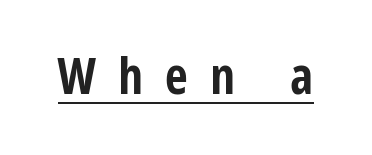
Notice how thick the strokes are: this is what a full bold looks like. Typographically, this falls in the sans-serif category. You could only call the tracking loose — the letters float apart. A typesetter would mark this as roman, not italic. Glance below the letters and you will spot a drawn line. You could not count columns in this text — the font is proportionally spaced.
